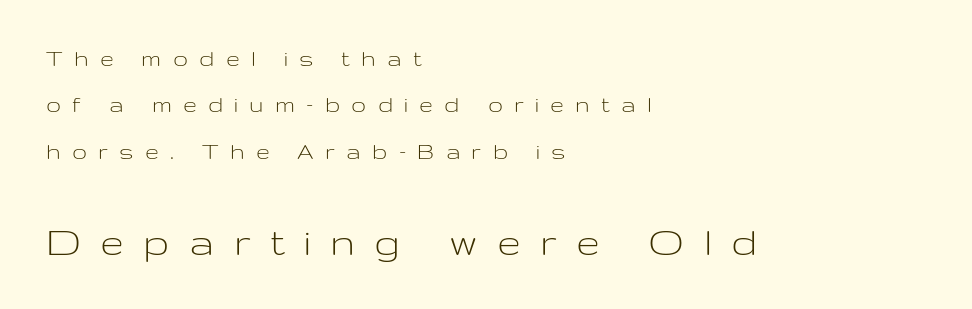
The image shows 43 px light, wide sans-serif type, upright; set left-aligned, line spacing 1.86x, unusually wide letter spacing (+0.45 em), not underlined; the second (bottom) block is 1.72x larger; low stroke contrast and a medium x-height.
